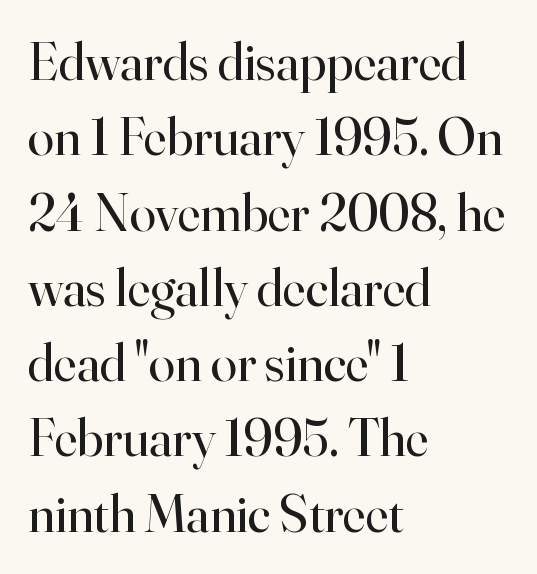
{"serif": "yes", "italic": "no", "bold": "no", "weight": "regular", "width": "normal", "stroke_contrast": "high", "x_height": "small", "monospaced": "no", "underline": "no", "align": "left", "line_spacing": "normal", "line_spacing_ratio": 1.42, "letter_spacing": "normal", "letter_spacing_em": 0.0, "glyph_px": 53}
